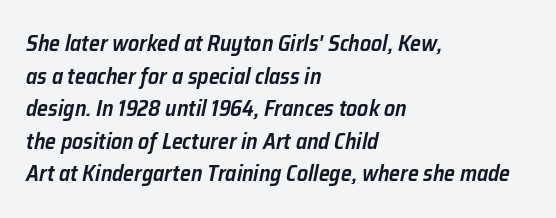
Q: Is the text bold? A: Semi-bold.
Q: Is the text italic (slanted)? A: Yes, it leans right by about 12 degrees.
Q: Is the text underlined? A: No.
Q: How is the paragraph aligned? A: Left-aligned.
Q: Is the spacing between letters normal or unusually wide? A: Normal.
Q: Is the spacing between lines tight, normal or loose? A: Normal.
